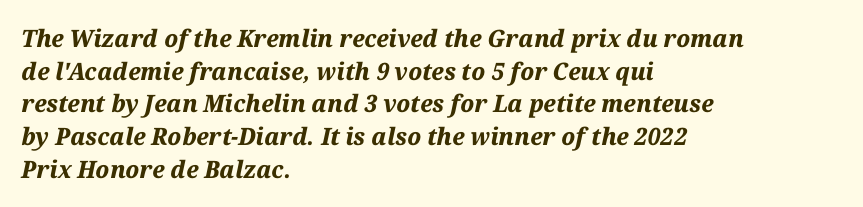
Q: Is the text bold? A: Yes.
Q: Is the text italic (slanted)? A: Yes, it leans right by about 12 degrees.
Q: Is the text underlined? A: No.
Q: How is the paragraph aligned? A: Left-aligned.
Q: Is the spacing between letters normal or unusually wide? A: Normal.
Q: Is the spacing between lines tight, normal or loose? A: Normal.
